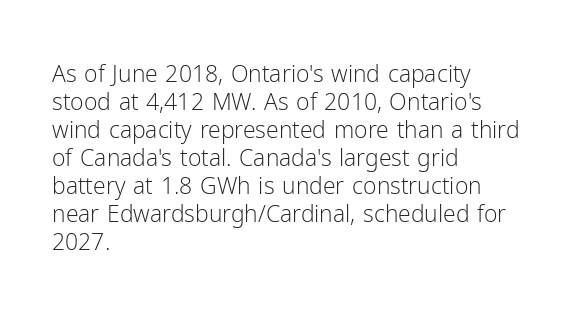
The image shows 23 px text type, upright; set left-aligned, line spacing 1.22x, normal letter spacing, not underlined.
